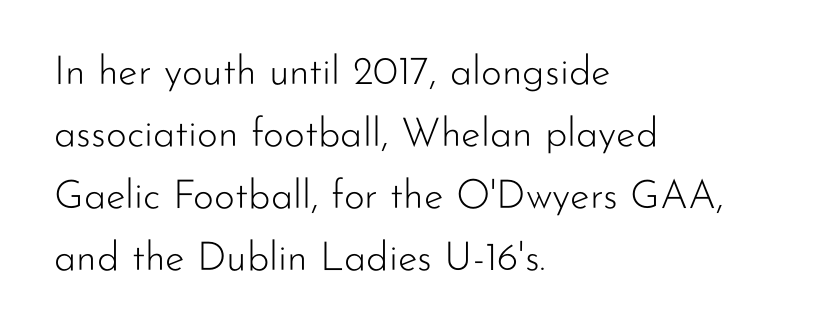
The image shows 40 px light sans-serif type, upright; set left-aligned, normal line spacing (1.55x), normal letter spacing, not underlined; low stroke contrast and a small x-height.
